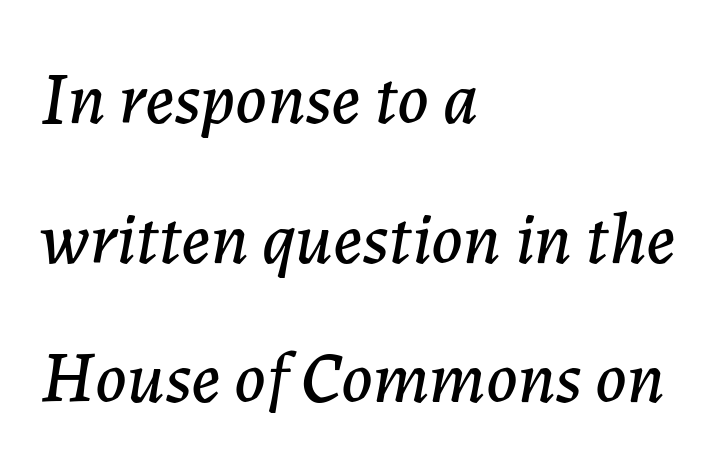
{"italic": "yes", "lean": "right", "slant_degrees": 7, "width": "normal", "stroke_contrast": "low", "x_height": "medium", "monospaced": "no", "underline": "no", "align": "left", "line_spacing": "loose", "line_spacing_ratio": 1.94, "letter_spacing": "normal", "letter_spacing_em": 0.0, "glyph_px": 72}
